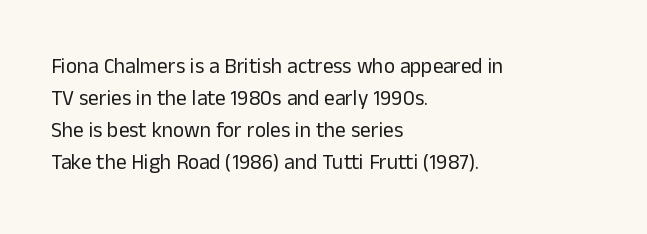
{"italic": "no", "bold": "no", "underline": "no", "align": "left", "line_spacing": "normal", "line_spacing_ratio": 1.52, "letter_spacing": "normal", "letter_spacing_em": 0.0, "glyph_px": 21}
